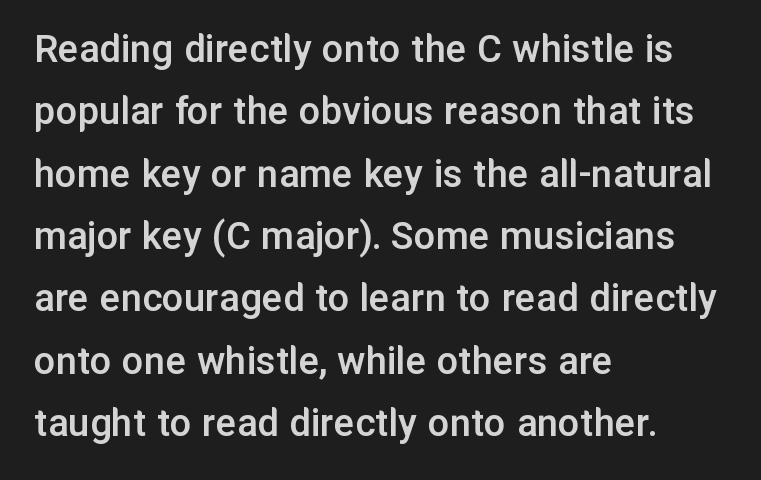
Q: Is the text bold? A: Semi-bold.
Q: Is the text italic (slanted)? A: No, it is upright.
Q: Is the typeface a serif or a sans-serif typeface? A: Sans-serif.
Q: Is the text underlined? A: No.
Q: How is the paragraph aligned? A: Left-aligned.
Q: Is the spacing between letters normal or unusually wide? A: Normal.
Q: Is the spacing between lines tight, normal or loose? A: Normal.
Q: Width (condensed, normal, or wide)? A: Normal.
Q: Stroke contrast? A: Low.
Q: x-height? A: Medium.
Q: Monospaced? A: No.
